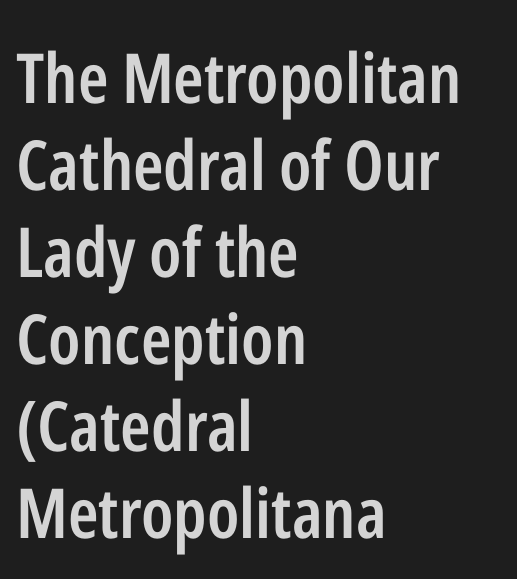
{"serif": "no", "italic": "no", "bold": "semi", "weight": "semibold", "width": "condensed", "stroke_contrast": "low", "x_height": "medium", "monospaced": "no", "underline": "no", "align": "left", "line_spacing": "normal", "line_spacing_ratio": 1.26, "letter_spacing": "normal", "letter_spacing_em": 0.0, "glyph_px": 69}
